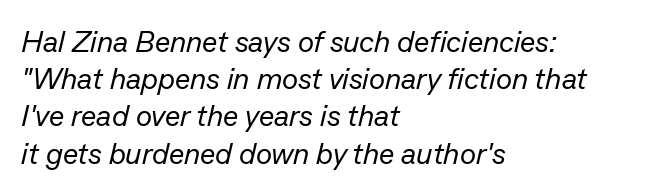
Weight: in the light-to-regular range. Notice how the stems are inclined rather than vertical — that's the hallmark of italics. Descenders hang freely into open space. Left-aligned paragraph, ragged on the right. Letter spacing: default.
